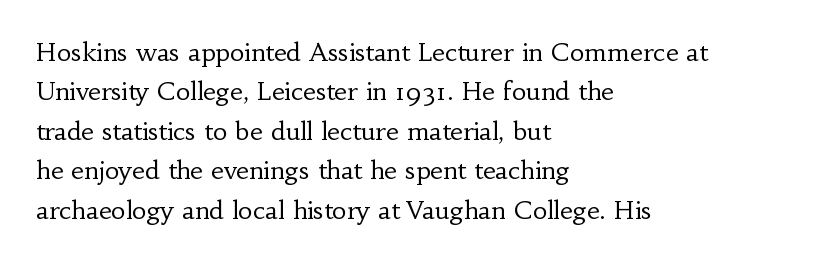
This block has exactly the height ordinary leading produces. Heft: none added — not bold. The face used here is rendered with its standard letterfit. Horizontally, the lines are justified to the leading edge only.
